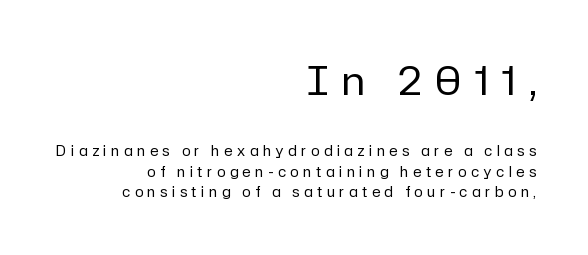
The image shows 39 px regular-weight sans-serif type, upright; set right-aligned, normal line spacing (1.46x), unusually wide letter spacing (+0.34 em), not underlined; the first (top) block is 2.79x larger; low stroke contrast and a medium x-height.
